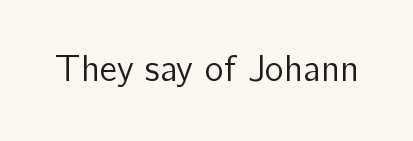
The image shows 36 px regular-weight sans-serif type, upright; set normal letter spacing, not underlined; low stroke contrast and a medium x-height.
